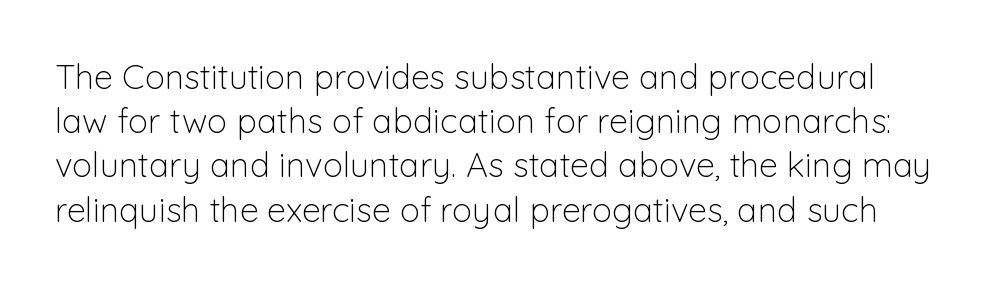
These lines sit exactly where default settings would place them. The typeface chosen for these lines omits serifs. Is the type heavy? It reads as light-to-regular instead. Students, note that the glyphs here touch the page at normal intervals.
